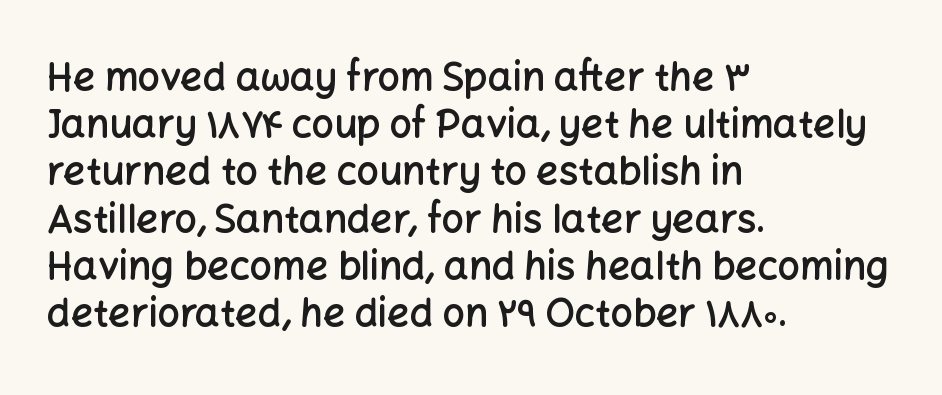
The type sits square on the baseline with zero lean. Between one letter and the next there's only the usual sliver of space. Has an underline been added? It has not. Every letter is mildly thick-stroked: semibold rather than bold.
